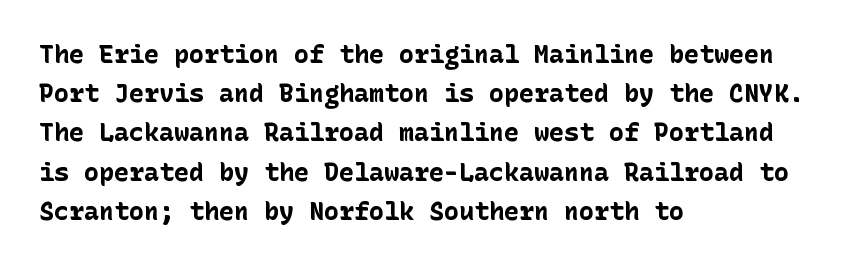
Q: Is the text bold? A: Yes.
Q: Is the text italic (slanted)? A: No, it is upright.
Q: Is the text underlined? A: No.
Q: How is the paragraph aligned? A: Left-aligned.
Q: Is the spacing between letters normal or unusually wide? A: Normal.
Q: Is the spacing between lines tight, normal or loose? A: Normal.
